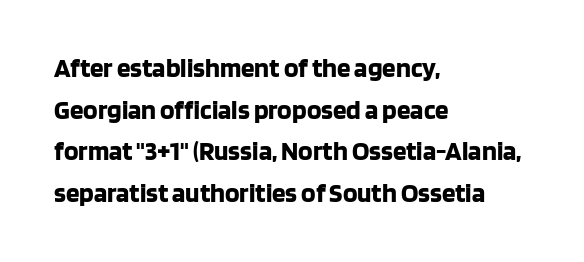
Q: Is the text bold? A: Yes.
Q: Is the text italic (slanted)? A: No, it is upright.
Q: Is the text underlined? A: No.
Q: How is the paragraph aligned? A: Left-aligned.
Q: Is the spacing between letters normal or unusually wide? A: Normal.
Q: Is the spacing between lines tight, normal or loose? A: Normal.
